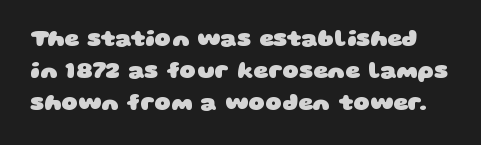
The rendering keeps characters at their native spacing. Anything drawn beneath the words? Only blank space. Pretty heavy lettering here — definitely bold. Honestly, the row spacing looks completely unremarkable.
